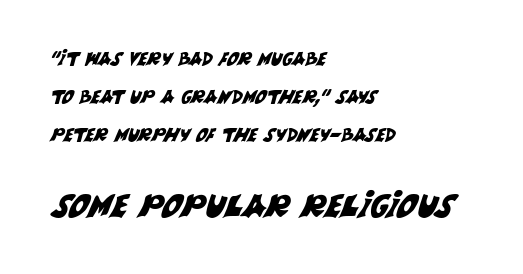
The image shows 32 px sans-serif type; set left-aligned, loose line spacing (2.1x), normal letter spacing, not underlined; the second (bottom) block is 1.78x larger; medium stroke contrast and a large x-height.
